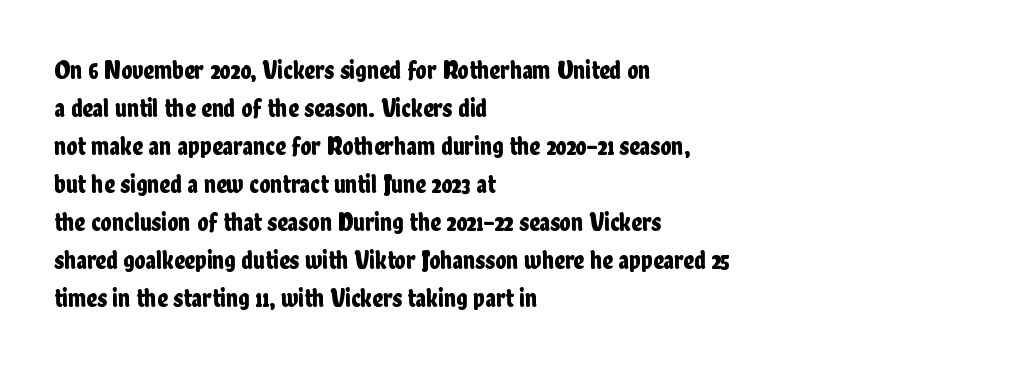
Vertical strokes here are truly vertical. Inter-character spacing is left at the font's built-in metrics. Beneath every word, the page is bare. The typesetter chose a ragged-right arrangement here. Quick note: interline space is typical.
